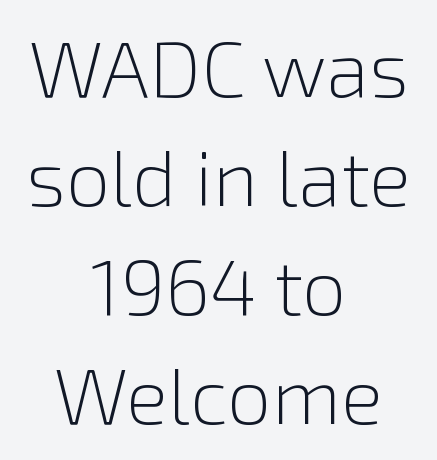
Q: Is the text bold? A: No.
Q: Is the text italic (slanted)? A: No, it is upright.
Q: Is the typeface a serif or a sans-serif typeface? A: Sans-serif.
Q: Is the text underlined? A: No.
Q: How is the paragraph aligned? A: Centered.
Q: Is the spacing between letters normal or unusually wide? A: Normal.
Q: Is the spacing between lines tight, normal or loose? A: Normal.
Q: Width (condensed, normal, or wide)? A: Normal.
Q: x-height? A: Medium.
Q: Monospaced? A: No.
